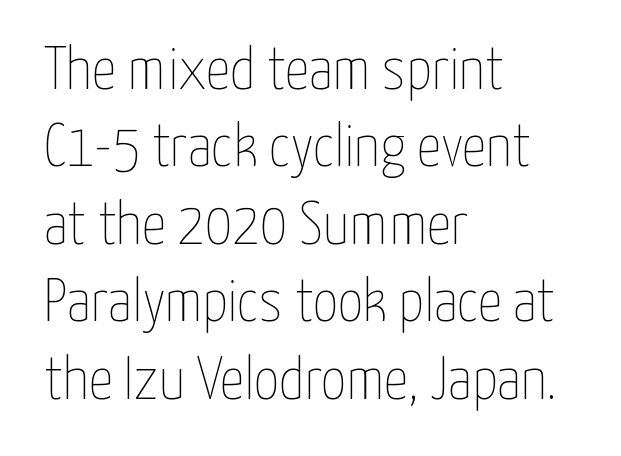
The rendering anchors every line to the left-hand side. The words here are not underlined. Is the stroke heavy? The answer is a plain regular-or-lighter. This sample uses plain, unmodified letter spacing. Is there any slant? The stems are plumb.
